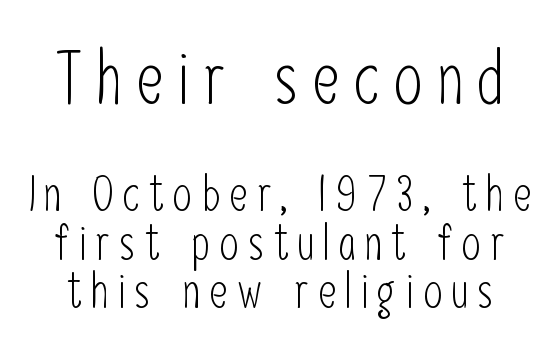
Character widths vary here, with narrow letters taking less room than wide ones. This is not heavy type; no bold has been used. The block of text is dense from top to bottom, with scant space between rows. Do the letters lean? They stand straight.
